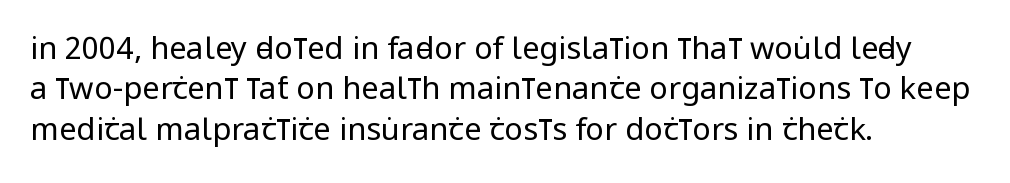
This sample is left-justified, so line endings fall wherever the words run out. Between one letter and the next there's only the usual sliver of space. Descenders are the only things crossing below the line. Serif or sans? Sans — the stroke terminals are bare.
